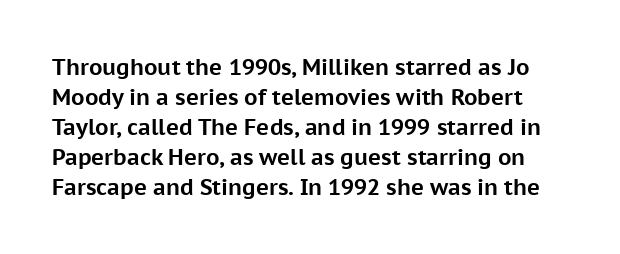
{"italic": "no", "bold": "yes", "underline": "no", "line_spacing": "normal", "line_spacing_ratio": 1.36, "letter_spacing": "normal", "letter_spacing_em": 0.0, "glyph_px": 22}
